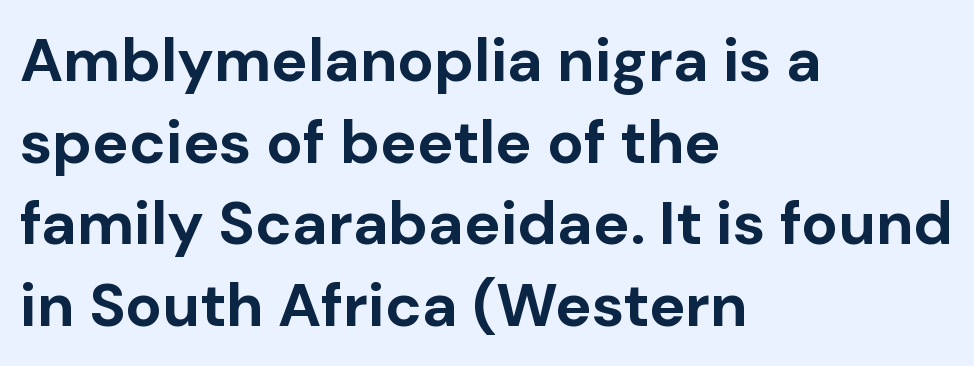
{"serif": "no", "italic": "no", "bold": "yes", "weight": "bold", "width": "normal", "stroke_contrast": "low", "x_height": "medium", "monospaced": "no", "underline": "no", "align": "left", "line_spacing": "normal", "line_spacing_ratio": 1.34, "letter_spacing": "normal", "letter_spacing_em": 0.0, "glyph_px": 61}
